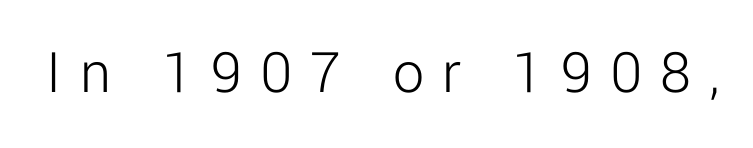
Q: Is the text bold? A: No.
Q: Is the text italic (slanted)? A: No, it is upright.
Q: Is the typeface a serif or a sans-serif typeface? A: Sans-serif.
Q: Is the text underlined? A: No.
Q: Is the spacing between letters normal or unusually wide? A: Unusually wide.
Q: Width (condensed, normal, or wide)? A: Normal.
Q: Stroke contrast? A: Low.
Q: x-height? A: Medium.
Q: Monospaced? A: No.
